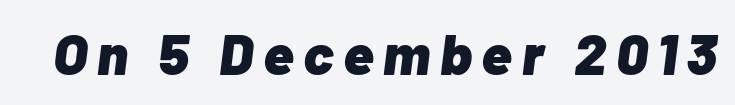
Decoration check: the copy has no underline. The whole block is typeset with a tilt. Note the varied advance widths — an 'i' is clearly narrower than an 'm'. The letters are bold, with thick, heavy strokes.
